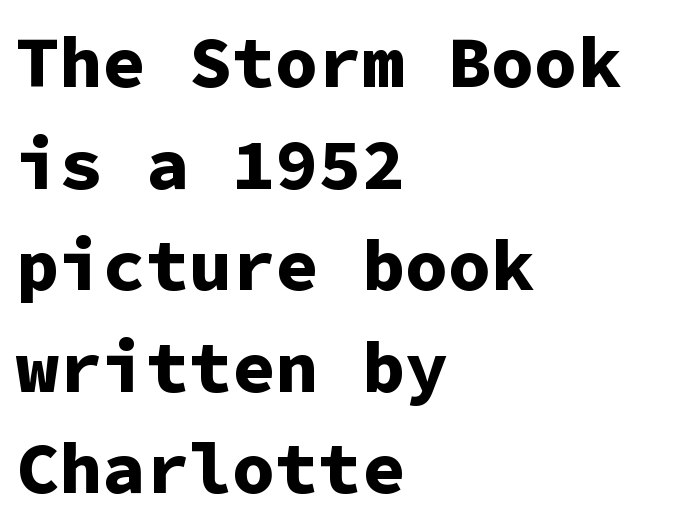
Is the block centered? No — it sits flush against the left margin. Caption: standard tracking, unaltered. The zone under the glyphs is completely vacant. Is this a fixed-width face? Yes — each glyph sits in an identical cell. Summary of vertical rhythm: regular, with standard interline spacing.
